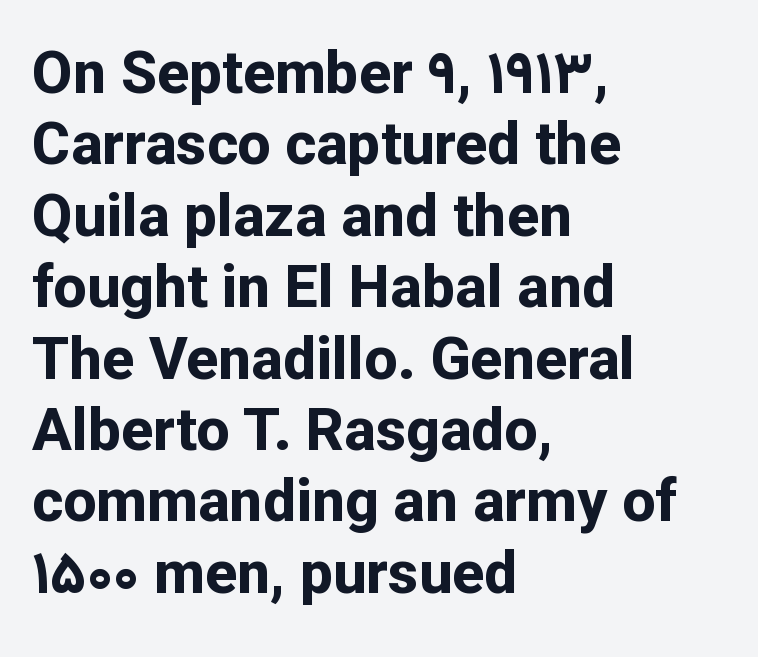
The image shows 59 px bold sans-serif type, upright; set left-aligned, line spacing 1.21x, normal letter spacing, not underlined; low stroke contrast and a medium x-height.
